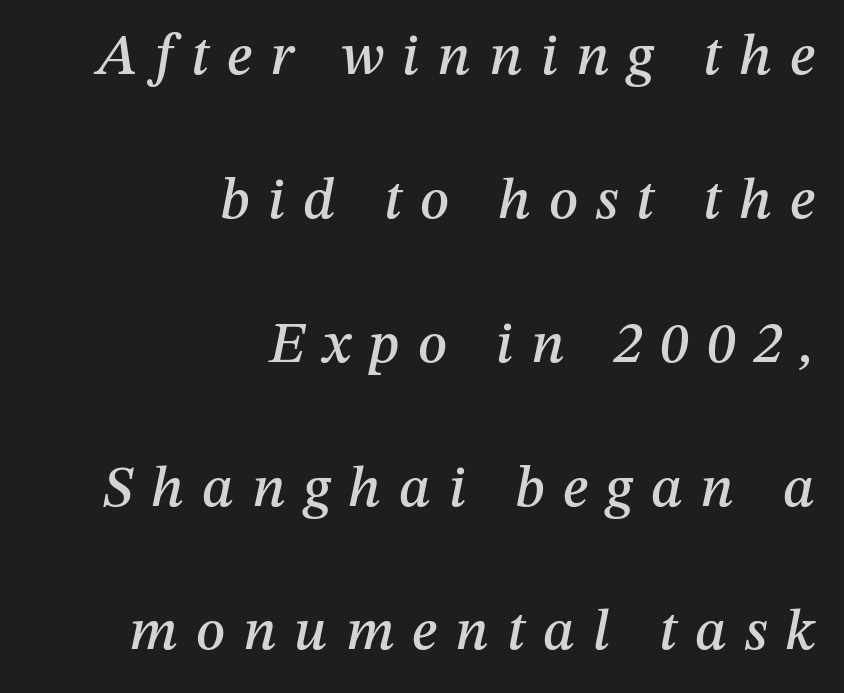
{"italic": "yes", "lean": "right", "slant_degrees": 12, "width": "normal", "stroke_contrast": "medium", "x_height": "medium", "monospaced": "no", "underline": "no", "align": "right", "line_spacing": "loose", "line_spacing_ratio": 2.48, "letter_spacing": "wide", "letter_spacing_em": 0.31, "glyph_px": 58}
